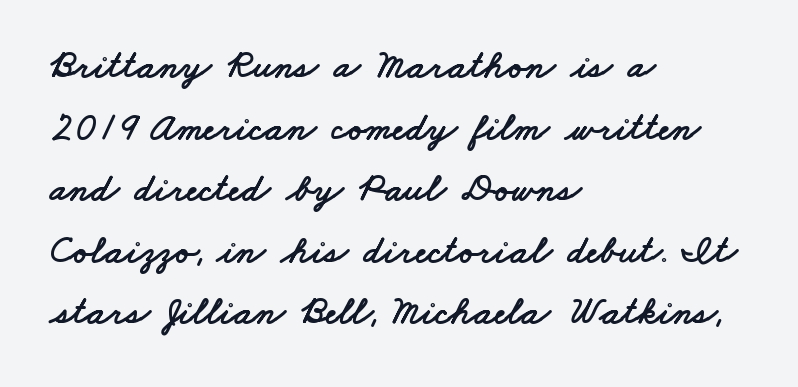
{"serif": "no", "width": "wide", "stroke_contrast": "low", "x_height": "small", "monospaced": "no", "underline": "no", "align": "left", "line_spacing": "normal", "line_spacing_ratio": 1.58, "letter_spacing": "normal", "letter_spacing_em": 0.0, "glyph_px": 39}
